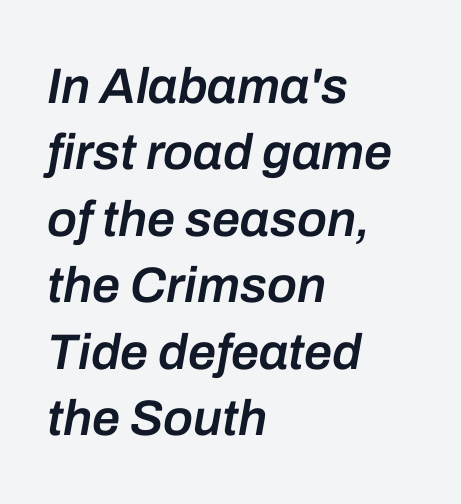
The image shows 50 px semibold type, italic (leaning right); set left-aligned, normal line spacing (1.33x), normal letter spacing, not underlined; low stroke contrast and a medium x-height.
